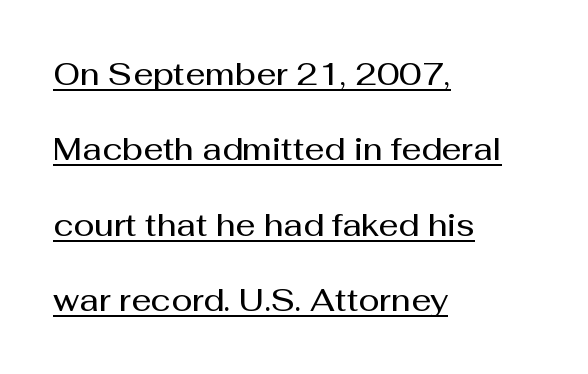
You can tell from the bare stems that sans-serif type was used. Successive baselines arrive slowly, with a big drop between each. Note the varied advance widths — an 'i' is clearly narrower than an 'm'. Upright lettering throughout. Its strokes are somewhat broadened, the hallmark of semibold type.
